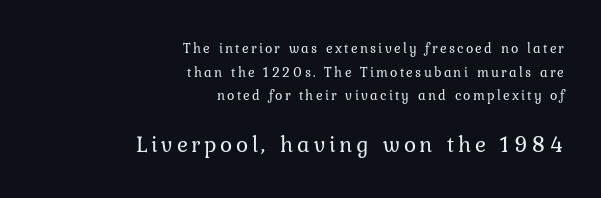
Q: Is the text bold? A: No.
Q: Is the text italic (slanted)? A: No, it is upright.
Q: Is the text underlined? A: No.
Q: How is the paragraph aligned? A: Right-aligned.
Q: Is the spacing between lines tight, normal or loose? A: Normal.
Q: Which block of text is set in a larger size, the first (top) or the second (bottom)? A: The second (bottom) one.
